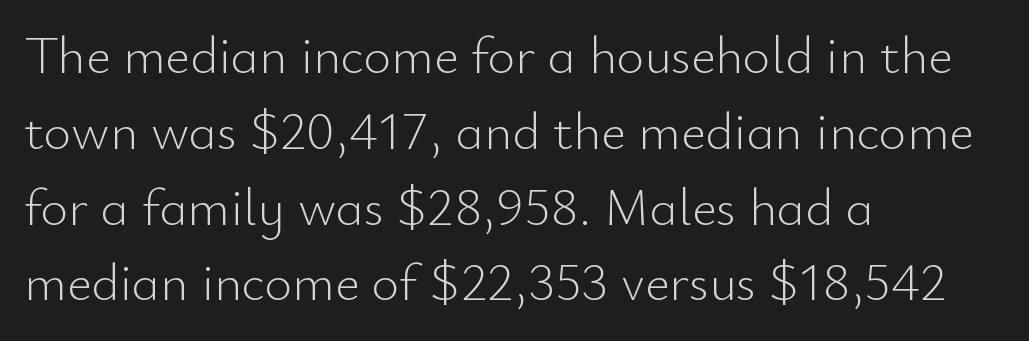
Q: Is the text bold? A: No.
Q: Is the text italic (slanted)? A: No, it is upright.
Q: Is the typeface a serif or a sans-serif typeface? A: Sans-serif.
Q: Is the text underlined? A: No.
Q: How is the paragraph aligned? A: Left-aligned.
Q: Is the spacing between letters normal or unusually wide? A: Normal.
Q: Is the spacing between lines tight, normal or loose? A: Normal.
Q: Width (condensed, normal, or wide)? A: Normal.
Q: Stroke contrast? A: Low.
Q: x-height? A: Small.
Q: Monospaced? A: No.
